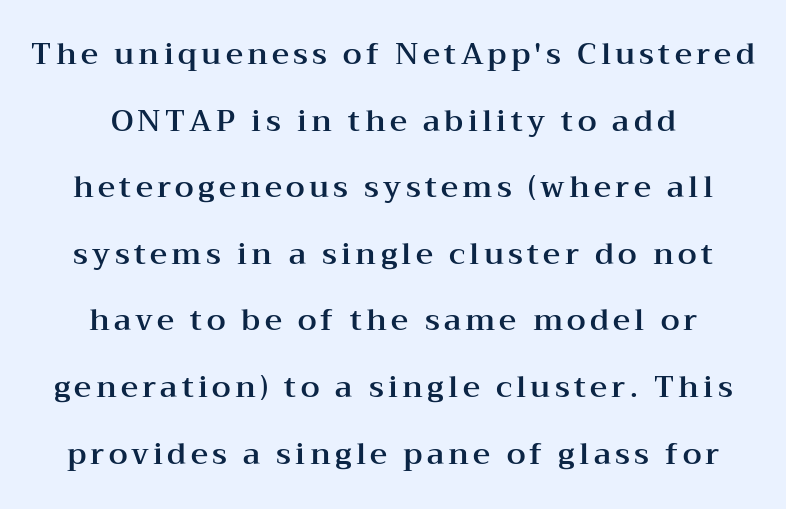
The typeface chosen for these lines features serifs. Successive baselines arrive slowly, with a big drop between each. The passage is arranged like a title page — every line centered. Designer's note — italics off, roman on. These lines are rendered in a variable-pitch font.
